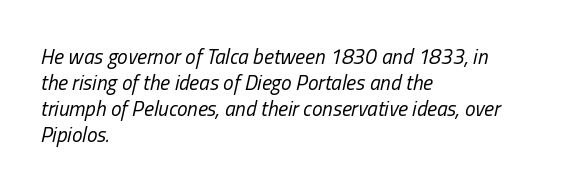
{"italic": "yes", "lean": "right", "slant_degrees": 13, "bold": "no", "underline": "no", "align": "left", "line_spacing_ratio": 1.24, "letter_spacing": "normal", "letter_spacing_em": 0.0, "glyph_px": 21}
